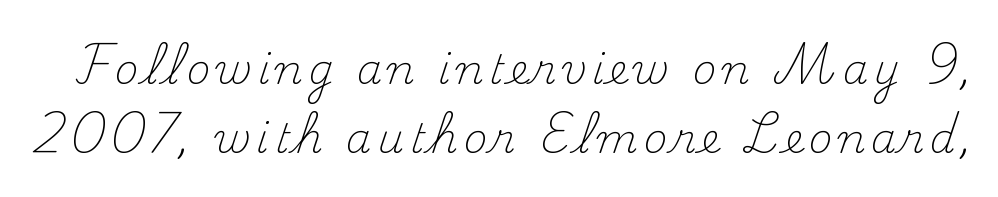
The image shows 41 px light serif type; set normal line spacing (1.68x), not underlined; medium stroke contrast and a small x-height.
